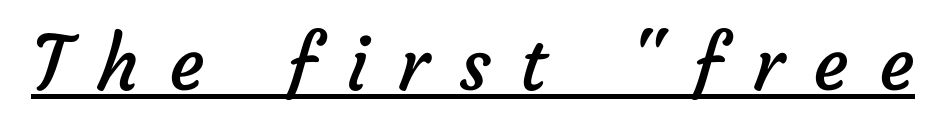
{"serif": "no", "bold": "no", "weight": "regular", "width": "normal", "stroke_contrast": "low", "x_height": "medium", "monospaced": "no", "underline": "yes", "letter_spacing": "wide", "letter_spacing_em": 0.4, "glyph_px": 75}
